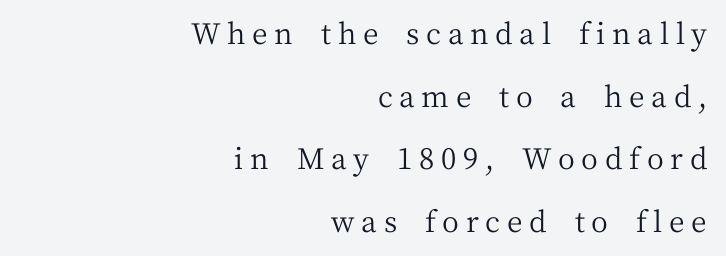
The image shows 29 px regular-weight serif type, upright; set right-aligned, loose line spacing (2.16x), unusually wide letter spacing (+0.23 em), not underlined; medium stroke contrast and a medium x-height.
